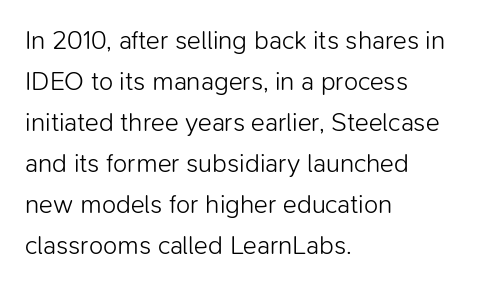
The image shows 26 px text type, upright; set left-aligned, normal line spacing (1.58x), normal letter spacing, not underlined.
